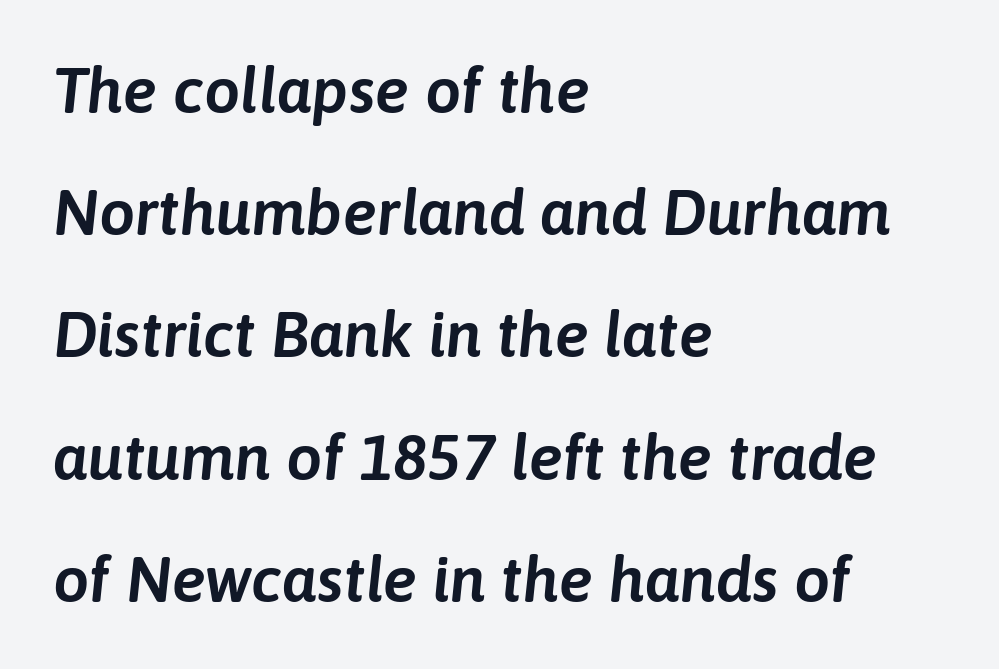
{"italic": "yes", "lean": "right", "slant_degrees": 6, "width": "normal", "stroke_contrast": "low", "x_height": "medium", "monospaced": "no", "underline": "no", "align": "left", "line_spacing": "loose", "line_spacing_ratio": 1.91, "letter_spacing": "normal", "letter_spacing_em": 0.0, "glyph_px": 64}
